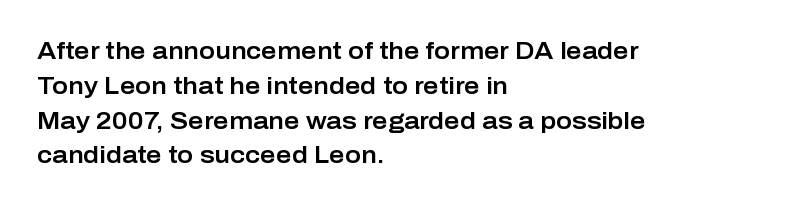
This sample keeps an unexceptional amount of space between lines. These lines keep a tight, regular rhythm from letter to letter. Every stem runs plumb, perpendicular to the baseline. Reading down the block, your eye returns to a fixed left position each line. The string is rendered with underlining switched off.
